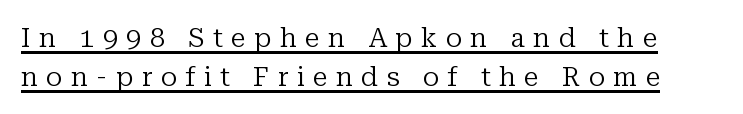
Q: Is the text bold? A: No.
Q: Is the text italic (slanted)? A: No, it is upright.
Q: Is the text underlined? A: Yes.
Q: Is the spacing between letters normal or unusually wide? A: Unusually wide.
Q: Is the spacing between lines tight, normal or loose? A: Normal.
